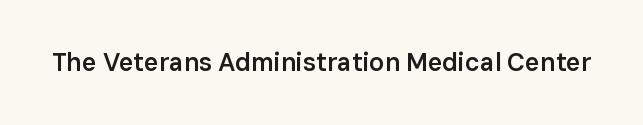
{"italic": "no", "bold": "semi", "underline": "no", "letter_spacing": "normal", "letter_spacing_em": 0.0, "glyph_px": 25}
